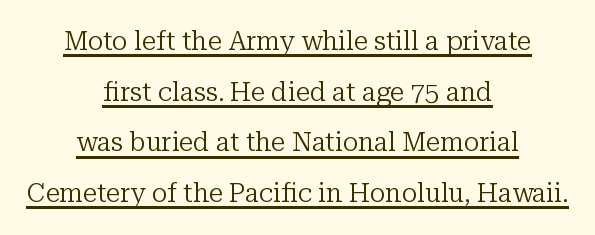
{"italic": "no", "bold": "no", "underline": "yes", "align": "center", "line_spacing": "loose", "line_spacing_ratio": 1.95, "letter_spacing": "normal", "letter_spacing_em": 0.0, "glyph_px": 26}
